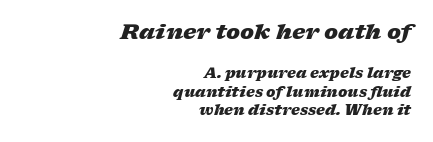
The image shows 21 px bold type, italic (leaning right); set right-aligned, normal line spacing (1.34x), normal letter spacing, not underlined; the first (top) block is 1.5x larger.
